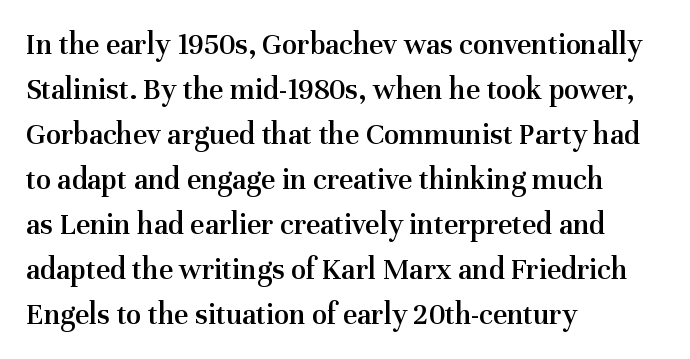
Default kerning and tracking; the words read as compact shapes. You could not count columns in this text — the font is proportionally spaced. Tall strokes in this sample are plumb rather than angled. This rendering uses left alignment, leaving the right contour irregular.
